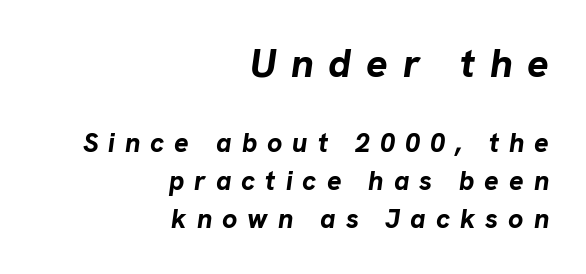
Q: Is the text bold? A: Yes.
Q: Is the text italic (slanted)? A: Yes, it leans right by about 8 degrees.
Q: Is the text underlined? A: No.
Q: How is the paragraph aligned? A: Right-aligned.
Q: Is the spacing between letters normal or unusually wide? A: Unusually wide.
Q: Is the spacing between lines tight, normal or loose? A: Normal.
Q: Which block of text is set in a larger size, the first (top) or the second (bottom)? A: The first (top) one.
Q: Width (condensed, normal, or wide)? A: Normal.
Q: Stroke contrast? A: Low.
Q: x-height? A: Medium.
Q: Monospaced? A: No.
